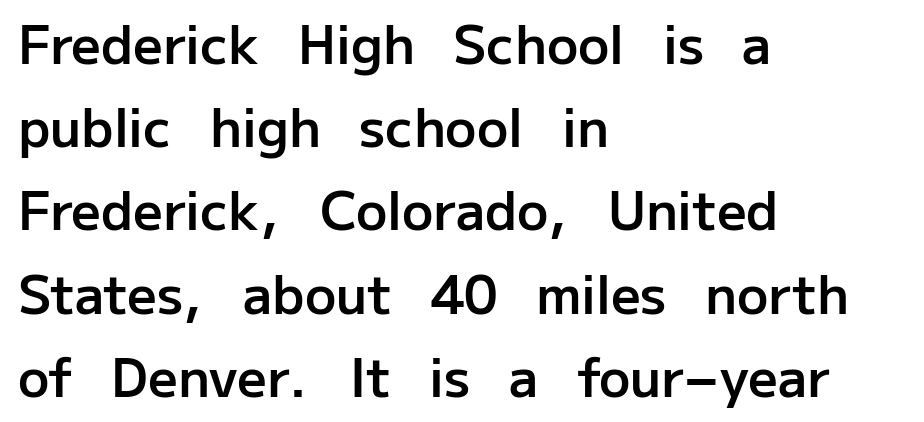
A fair bit of extra ink — the face is semibold, not bold. These lines stack with their left ends in a neat column. Check where the strokes stop: nothing finishes them off — pure sans. Note the varied advance widths — an 'i' is clearly narrower than an 'm'.
